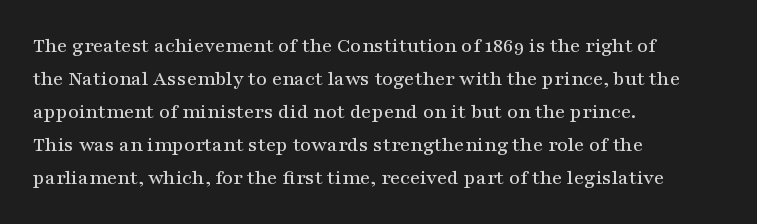
The image shows 21 px text type, upright; set left-aligned, normal line spacing (1.57x), normal letter spacing, not underlined.
